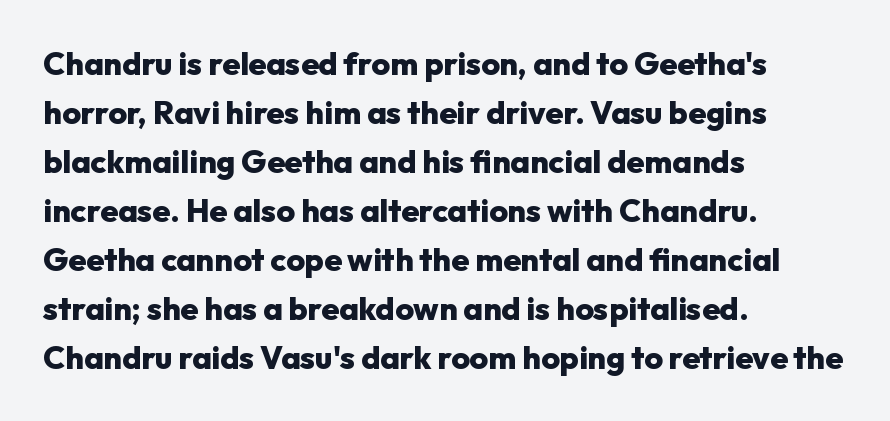
Q: Is the text bold? A: Yes.
Q: Is the text italic (slanted)? A: No, it is upright.
Q: Is the typeface a serif or a sans-serif typeface? A: Sans-serif.
Q: Is the text underlined? A: No.
Q: How is the paragraph aligned? A: Left-aligned.
Q: Is the spacing between letters normal or unusually wide? A: Normal.
Q: Is the spacing between lines tight, normal or loose? A: Normal.
Q: Width (condensed, normal, or wide)? A: Normal.
Q: Stroke contrast? A: Low.
Q: x-height? A: Medium.
Q: Monospaced? A: No.
